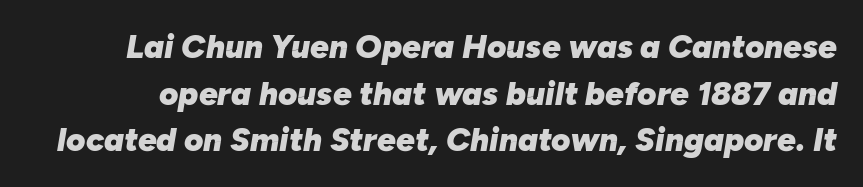
Q: Is the text bold? A: Yes.
Q: Is the text italic (slanted)? A: Yes, it leans right by about 10 degrees.
Q: Is the text underlined? A: No.
Q: Is the spacing between letters normal or unusually wide? A: Normal.
Q: Is the spacing between lines tight, normal or loose? A: Normal.
Q: Width (condensed, normal, or wide)? A: Normal.
Q: Stroke contrast? A: Low.
Q: x-height? A: Medium.
Q: Monospaced? A: No.
